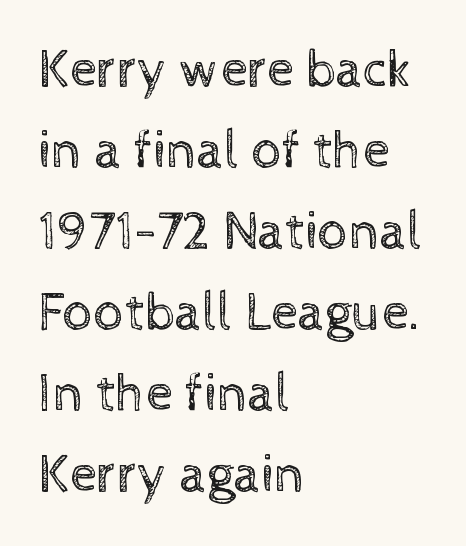
{"italic": "no", "bold": "no", "weight": "regular", "width": "normal", "x_height": "medium", "monospaced": "no", "underline": "no", "align": "left", "line_spacing": "normal", "line_spacing_ratio": 1.5, "letter_spacing": "normal", "letter_spacing_em": 0.0, "glyph_px": 54}
